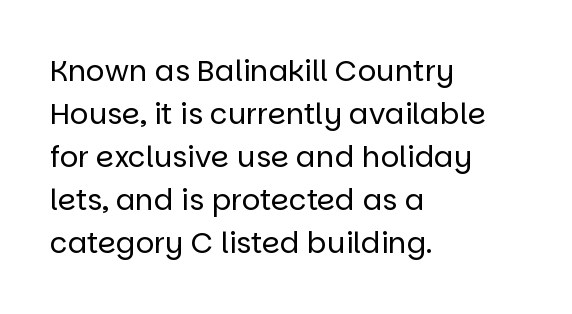
The image shows 29 px regular-weight sans-serif type, upright; set left-aligned, normal line spacing (1.48x), normal letter spacing, not underlined; low stroke contrast and a large x-height.
